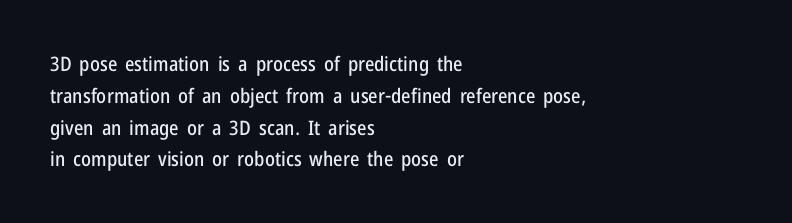
Q: Is the text italic (slanted)? A: No, it is upright.
Q: Is the text underlined? A: No.
Q: How is the paragraph aligned? A: Left-aligned.
Q: Is the spacing between letters normal or unusually wide? A: Normal.
Q: Is the spacing between lines tight, normal or loose? A: Normal.
